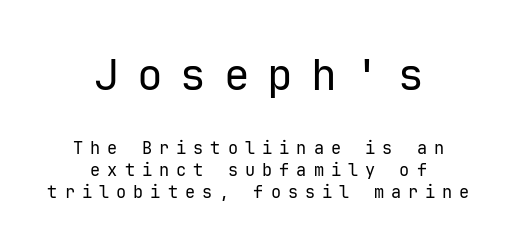
Q: Is the text bold? A: No.
Q: Is the text italic (slanted)? A: No, it is upright.
Q: Is the typeface a serif or a sans-serif typeface? A: Sans-serif.
Q: Is the text underlined? A: No.
Q: How is the paragraph aligned? A: Centered.
Q: Is the spacing between letters normal or unusually wide? A: Unusually wide.
Q: Is the spacing between lines tight, normal or loose? A: Normal.
Q: Which block of text is set in a larger size, the first (top) or the second (bottom)? A: The first (top) one.
Q: Width (condensed, normal, or wide)? A: Normal.
Q: Stroke contrast? A: Low.
Q: x-height? A: Medium.
Q: Monospaced? A: Yes.
